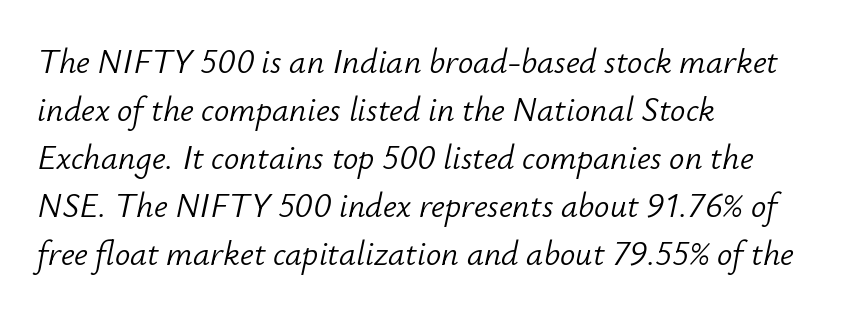
Type without underlining. Character widths vary here, with narrow letters taking less room than wide ones. Nothing unusual about the tracking: characters are spaced as the font intends. These lines stack with their left ends in a neat column. Heft: none added — not bold. The passage shown leans; its letterforms are oblique.
